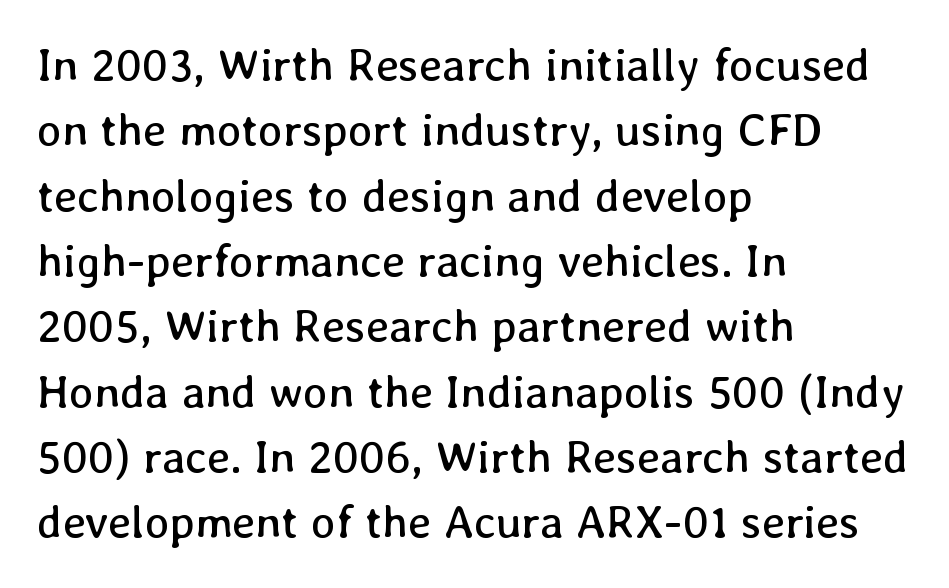
The image shows 46 px regular-weight type, upright; set left-aligned, normal line spacing (1.42x), normal letter spacing, not underlined; low stroke contrast and a medium x-height.
